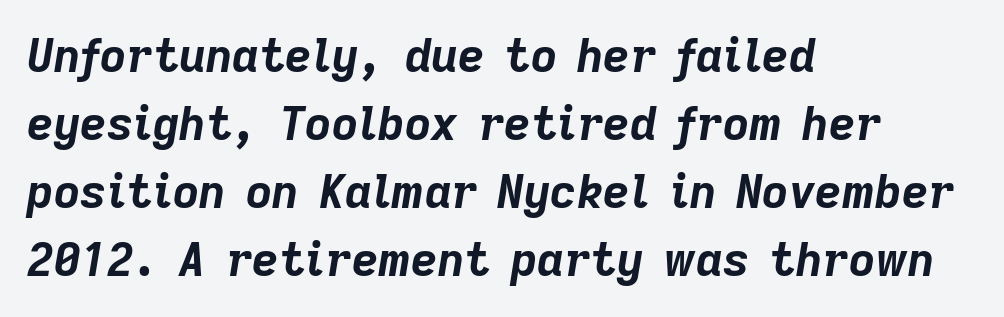
Q: Is the text bold? A: Yes.
Q: Is the text italic (slanted)? A: Yes, it leans right by about 9 degrees.
Q: Is the text underlined? A: No.
Q: How is the paragraph aligned? A: Left-aligned.
Q: Is the spacing between letters normal or unusually wide? A: Normal.
Q: Is the spacing between lines tight, normal or loose? A: Normal.
Q: Width (condensed, normal, or wide)? A: Normal.
Q: Stroke contrast? A: Low.
Q: x-height? A: Medium.
Q: Monospaced? A: No.
